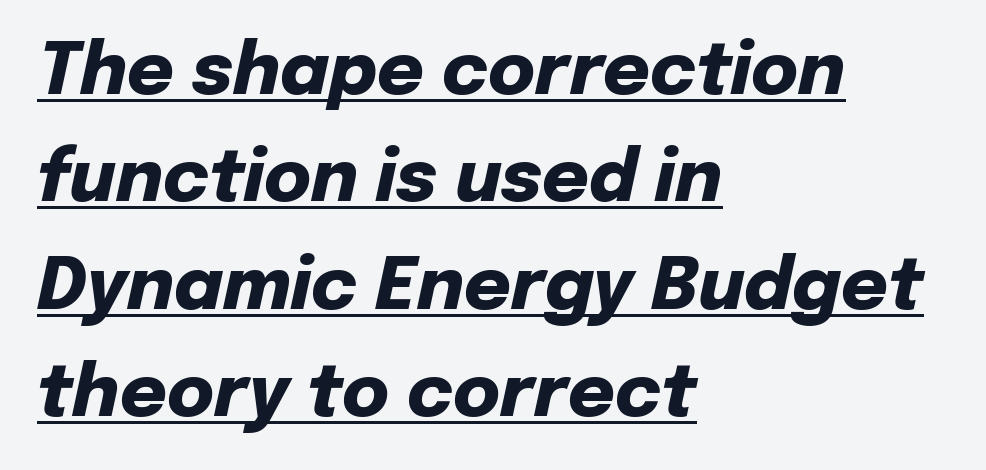
Q: Is the text bold? A: Yes.
Q: Is the text italic (slanted)? A: Yes, it leans right by about 12 degrees.
Q: Is the text underlined? A: Yes.
Q: How is the paragraph aligned? A: Left-aligned.
Q: Is the spacing between letters normal or unusually wide? A: Normal.
Q: Is the spacing between lines tight, normal or loose? A: Normal.
Q: Width (condensed, normal, or wide)? A: Normal.
Q: Stroke contrast? A: Low.
Q: x-height? A: Medium.
Q: Monospaced? A: No.
